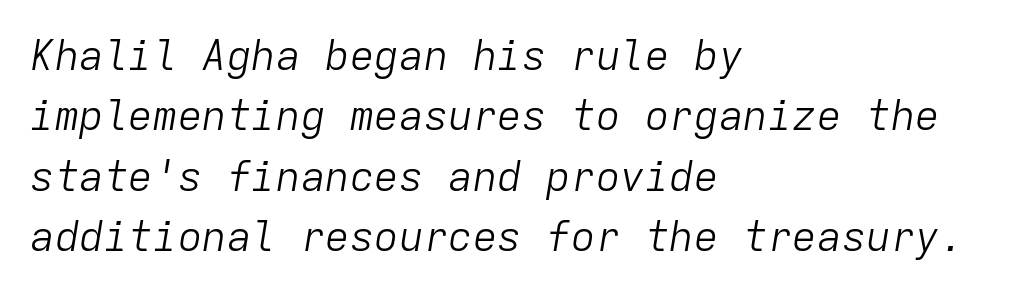
{"italic": "yes", "lean": "right", "slant_degrees": 9, "bold": "no", "weight": "light", "width": "normal", "stroke_contrast": "low", "x_height": "medium", "monospaced": "yes", "underline": "no", "align": "left", "line_spacing": "normal", "line_spacing_ratio": 1.47, "letter_spacing": "normal", "letter_spacing_em": 0.0, "glyph_px": 41}
